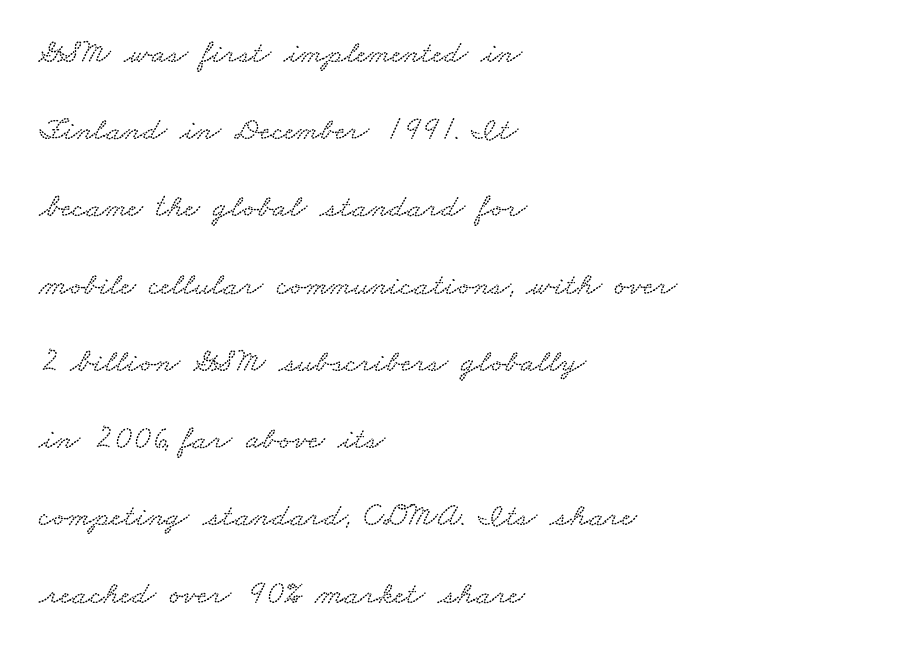
Q: Is the text underlined? A: No.
Q: How is the paragraph aligned? A: Left-aligned.
Q: Is the spacing between letters normal or unusually wide? A: Normal.
Q: Is the spacing between lines tight, normal or loose? A: Loose.
Q: Width (condensed, normal, or wide)? A: Wide.
Q: Stroke contrast? A: Low.
Q: x-height? A: Small.
Q: Monospaced? A: No.
